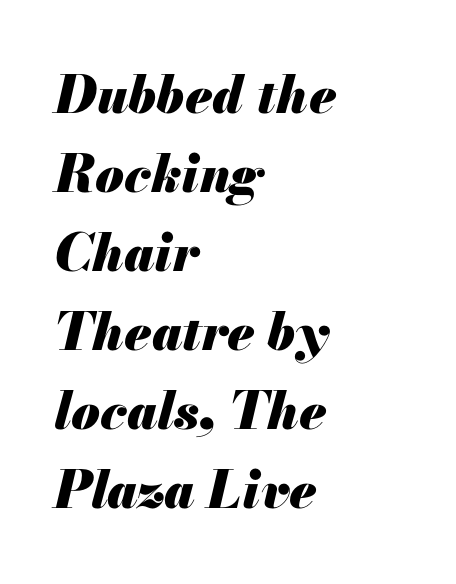
Q: Is the text bold? A: Yes.
Q: Is the text italic (slanted)? A: Yes, it leans right by about 13 degrees.
Q: Is the text underlined? A: No.
Q: How is the paragraph aligned? A: Left-aligned.
Q: Is the spacing between letters normal or unusually wide? A: Normal.
Q: Is the spacing between lines tight, normal or loose? A: Normal.
Q: Width (condensed, normal, or wide)? A: Normal.
Q: Stroke contrast? A: Medium.
Q: x-height? A: Small.
Q: Monospaced? A: No.
